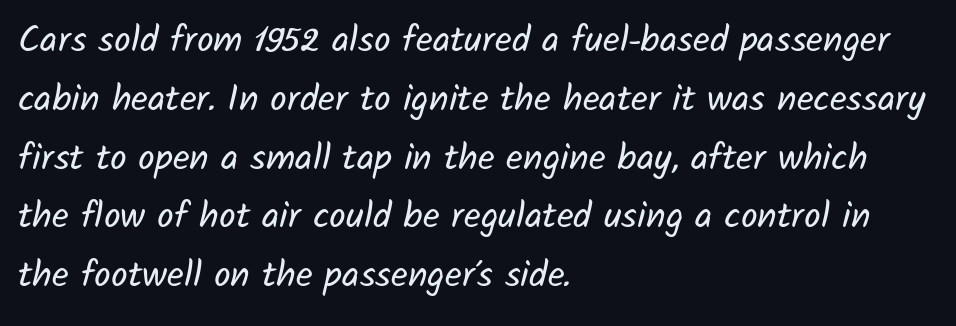
The image shows 37 px regular-weight sans-serif type; set left-aligned, normal line spacing (1.59x), normal letter spacing, not underlined; low stroke contrast and a medium x-height.
